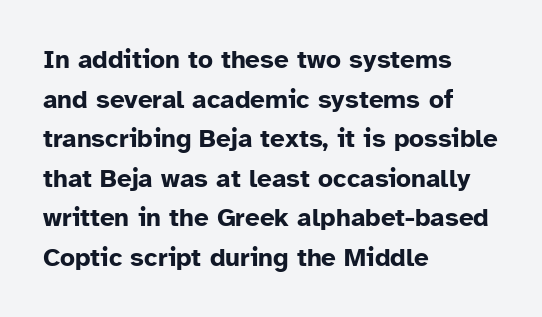
The image shows 26 px bold type, upright; set left-aligned, normal line spacing (1.52x), normal letter spacing, not underlined.
